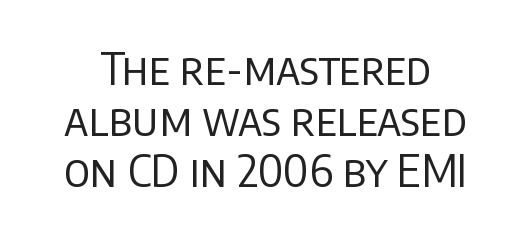
To sum up the face: it is a sans, with no serifs. How are the letters spaced? Ordinarily, with no added tracking. No letter is thick-stroked: the sample isn't bold. Note the varied advance widths — an 'i' is clearly narrower than an 'm'. Beneath every word, the page is bare. This sample uses an upright cut, with every glyph sitting square on the baseline.
